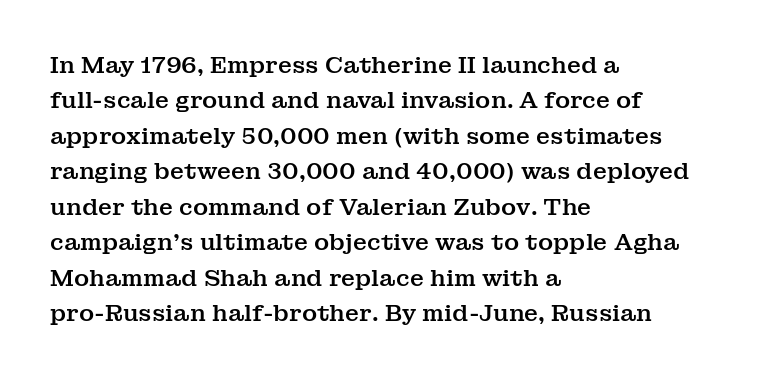
Q: Is the text italic (slanted)? A: No, it is upright.
Q: Is the text underlined? A: No.
Q: How is the paragraph aligned? A: Left-aligned.
Q: Is the spacing between letters normal or unusually wide? A: Normal.
Q: Is the spacing between lines tight, normal or loose? A: Normal.
